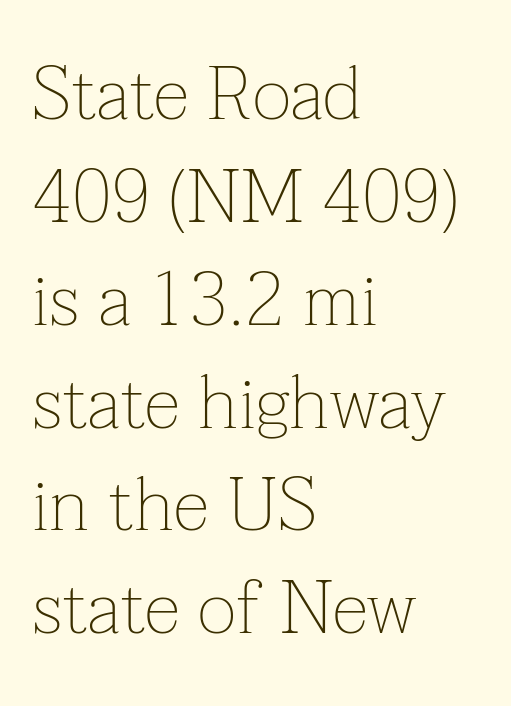
{"serif": "yes", "italic": "no", "bold": "no", "weight": "thin", "width": "normal", "stroke_contrast": "low", "x_height": "medium", "monospaced": "no", "underline": "no", "align": "left", "line_spacing": "normal", "line_spacing_ratio": 1.39, "letter_spacing": "normal", "letter_spacing_em": 0.0, "glyph_px": 74}
